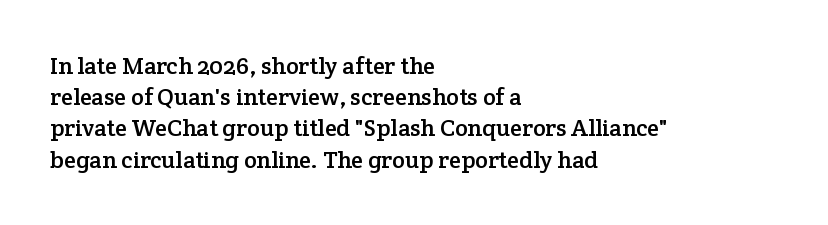
Does the copy run flush right? No — it runs flush left. The font's upright variant was chosen for this text. Descender tails drop into unmarked territory. Reading down the column, the eye jumps a familiar distance to each next line.
